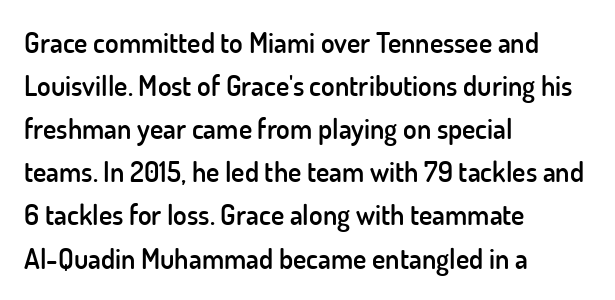
The passage is arranged the way most books set body copy — flush left. How heavy is the stroke? Medium-heavy — a semibold, shy of bold. Letter spacing: default. Type without underlining. A typesetter would call this leading conventional body-copy spacing. It's the straight-up-and-down kind of type.
